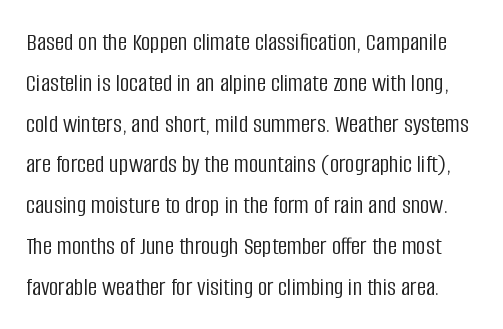
{"italic": "no", "bold": "no", "underline": "no", "line_spacing": "normal", "line_spacing_ratio": 1.57, "letter_spacing": "normal", "letter_spacing_em": 0.0, "glyph_px": 26}
